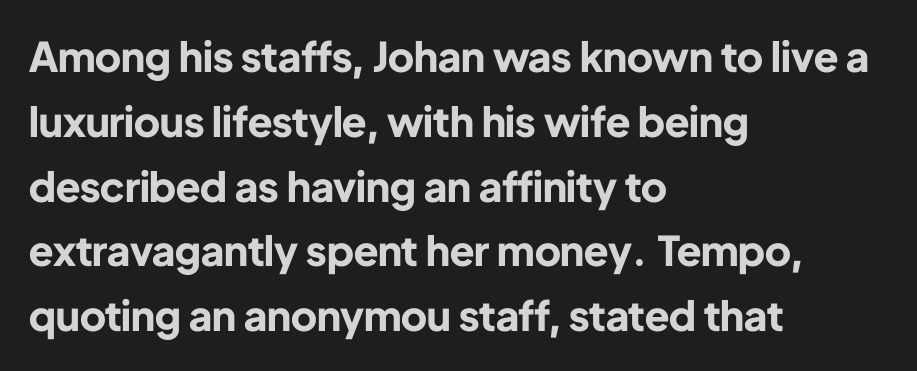
{"serif": "no", "italic": "no", "bold": "yes", "weight": "bold", "width": "normal", "stroke_contrast": "low", "x_height": "medium", "monospaced": "no", "underline": "no", "align": "left", "line_spacing": "normal", "line_spacing_ratio": 1.58, "letter_spacing": "normal", "letter_spacing_em": 0.0, "glyph_px": 41}
